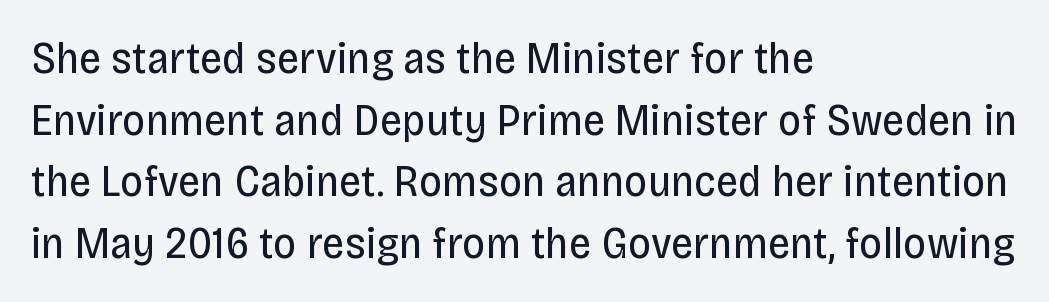
{"serif": "no", "italic": "no", "bold": "no", "weight": "regular", "width": "condensed", "stroke_contrast": "low", "x_height": "large", "monospaced": "no", "underline": "no", "align": "left", "line_spacing": "normal", "line_spacing_ratio": 1.37, "letter_spacing": "normal", "letter_spacing_em": 0.0, "glyph_px": 45}
